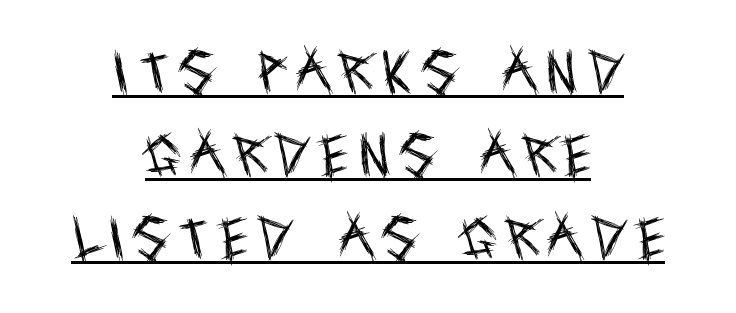
Q: Is the text bold? A: No.
Q: Is the text italic (slanted)? A: No, it is upright.
Q: Is the typeface a serif or a sans-serif typeface? A: Sans-serif.
Q: Is the text underlined? A: Yes.
Q: How is the paragraph aligned? A: Centered.
Q: Is the spacing between letters normal or unusually wide? A: Unusually wide.
Q: Width (condensed, normal, or wide)? A: Condensed.
Q: x-height? A: Large.
Q: Monospaced? A: No.
